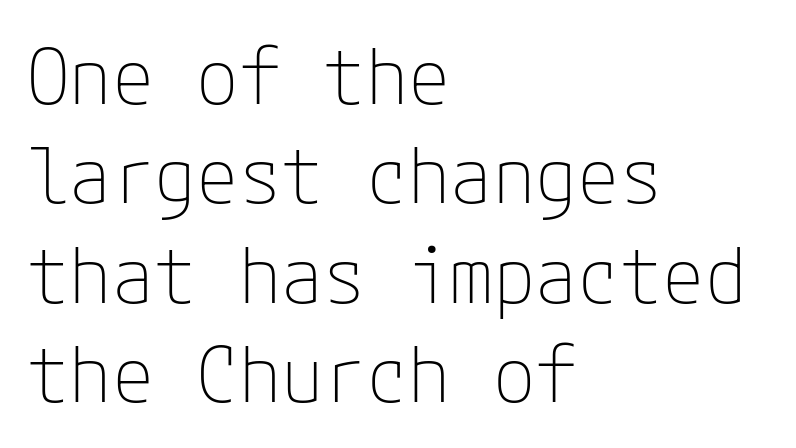
{"serif": "no", "italic": "no", "bold": "no", "weight": "thin", "width": "normal", "stroke_contrast": "low", "x_height": "medium", "underline": "no", "align": "left", "line_spacing": "normal", "line_spacing_ratio": 1.29, "letter_spacing": "normal", "letter_spacing_em": 0.0, "glyph_px": 77}
